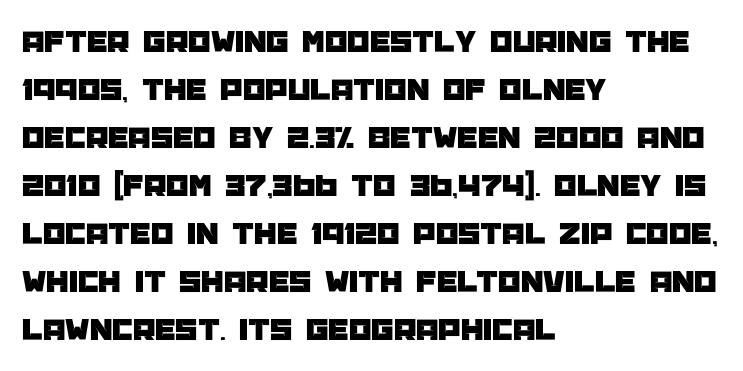
Q: Is the text italic (slanted)? A: No, it is upright.
Q: Is the typeface a serif or a sans-serif typeface? A: Sans-serif.
Q: Is the text underlined? A: No.
Q: How is the paragraph aligned? A: Left-aligned.
Q: Is the spacing between letters normal or unusually wide? A: Normal.
Q: Is the spacing between lines tight, normal or loose? A: Normal.
Q: Width (condensed, normal, or wide)? A: Normal.
Q: Stroke contrast? A: Low.
Q: x-height? A: Large.
Q: Monospaced? A: No.
